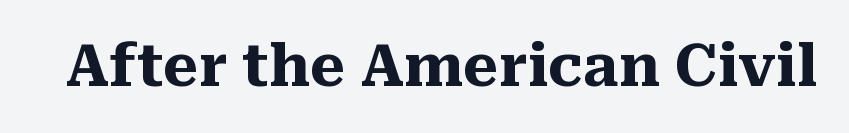
{"serif": "yes", "italic": "no", "bold": "yes", "weight": "heavy", "width": "normal", "stroke_contrast": "medium", "x_height": "medium", "monospaced": "no", "underline": "no", "letter_spacing": "normal", "letter_spacing_em": 0.0, "glyph_px": 58}
